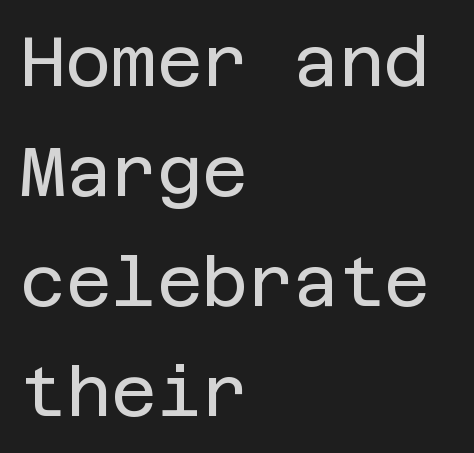
{"serif": "no", "italic": "no", "bold": "no", "weight": "regular", "width": "normal", "stroke_contrast": "low", "x_height": "large", "underline": "no", "align": "left", "line_spacing": "normal", "line_spacing_ratio": 1.57, "letter_spacing": "normal", "letter_spacing_em": 0.0, "glyph_px": 70}
